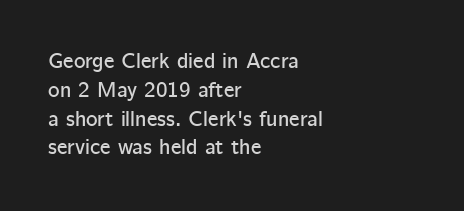
Q: Is the text italic (slanted)? A: No, it is upright.
Q: Is the text underlined? A: No.
Q: How is the paragraph aligned? A: Left-aligned.
Q: Is the spacing between letters normal or unusually wide? A: Normal.
Q: Is the spacing between lines tight, normal or loose? A: Normal.
